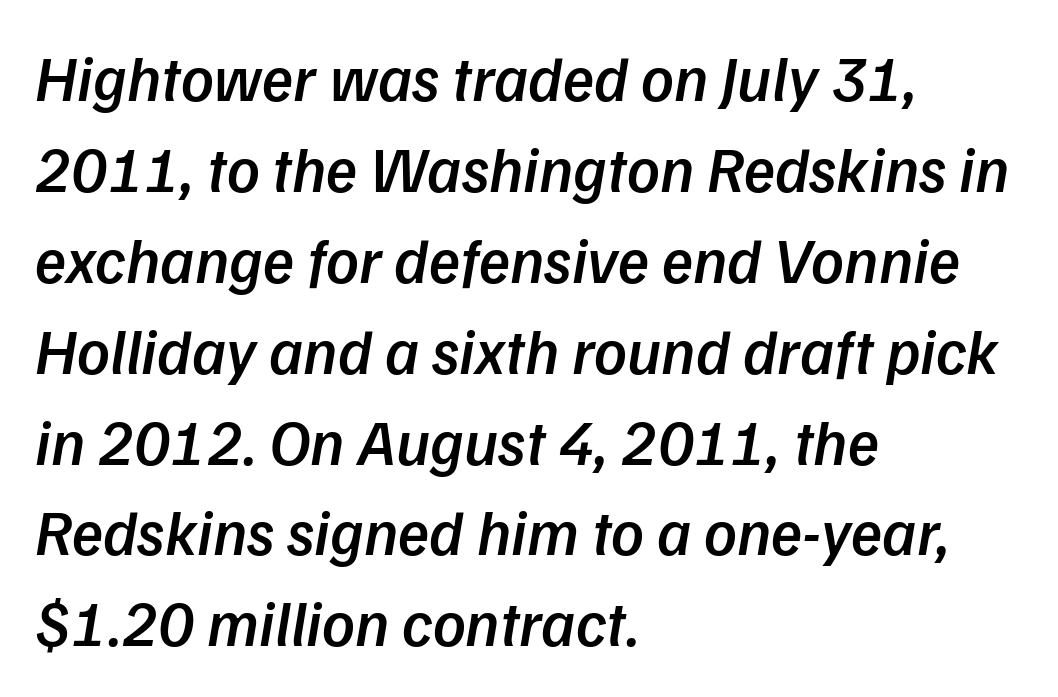
The image shows 64 px semibold type, italic (leaning right); set left-aligned, normal line spacing (1.42x), normal letter spacing, not underlined; low stroke contrast and a medium x-height.
